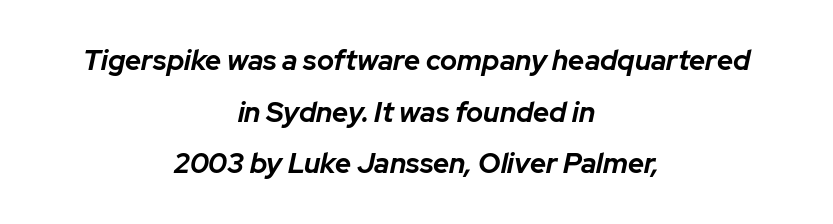
The image shows 28 px bold type, italic (leaning right); set centered, line spacing 1.84x, normal letter spacing, not underlined; low stroke contrast and a medium x-height.
